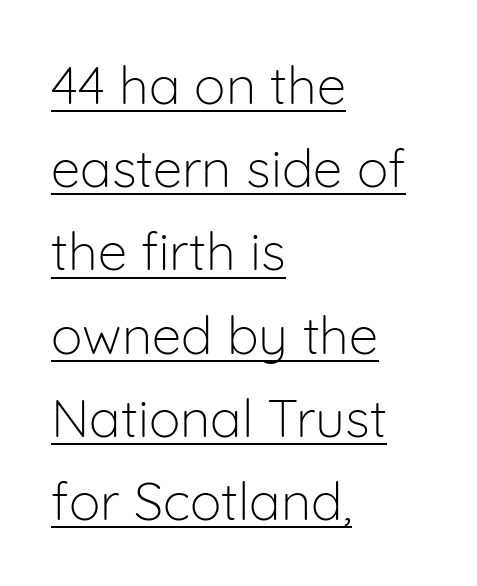
{"serif": "no", "italic": "no", "bold": "no", "weight": "light", "width": "normal", "stroke_contrast": "low", "x_height": "medium", "monospaced": "no", "underline": "yes", "align": "left", "line_spacing": "normal", "line_spacing_ratio": 1.57, "letter_spacing": "normal", "letter_spacing_em": 0.0, "glyph_px": 53}
